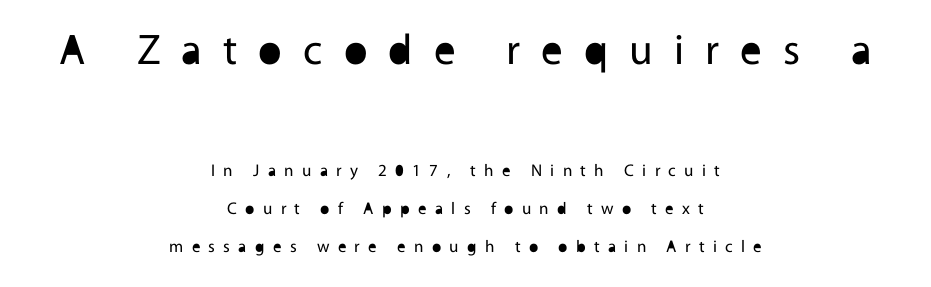
{"serif": "no", "italic": "no", "bold": "no", "weight": "regular", "width": "normal", "x_height": "medium", "monospaced": "no", "underline": "no", "align": "center", "line_spacing": "loose", "line_spacing_ratio": 2.26, "letter_spacing": "wide", "letter_spacing_em": 0.49, "larger_block": "first", "size_ratio": 2.53, "glyph_px": 43}
